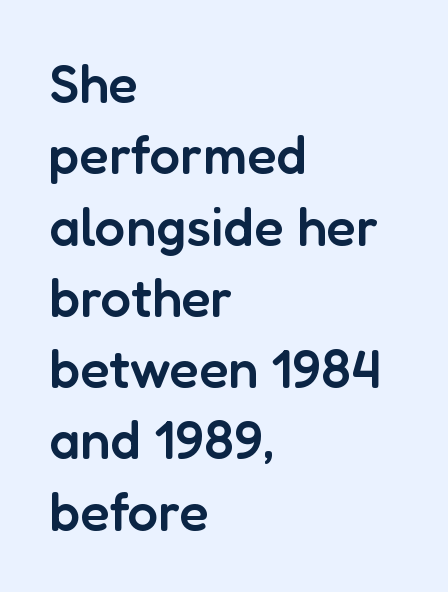
Q: Is the text bold? A: Semi-bold.
Q: Is the text italic (slanted)? A: No, it is upright.
Q: Is the typeface a serif or a sans-serif typeface? A: Sans-serif.
Q: Is the text underlined? A: No.
Q: How is the paragraph aligned? A: Left-aligned.
Q: Is the spacing between letters normal or unusually wide? A: Normal.
Q: Is the spacing between lines tight, normal or loose? A: Normal.
Q: Width (condensed, normal, or wide)? A: Normal.
Q: Stroke contrast? A: Low.
Q: x-height? A: Medium.
Q: Monospaced? A: No.
